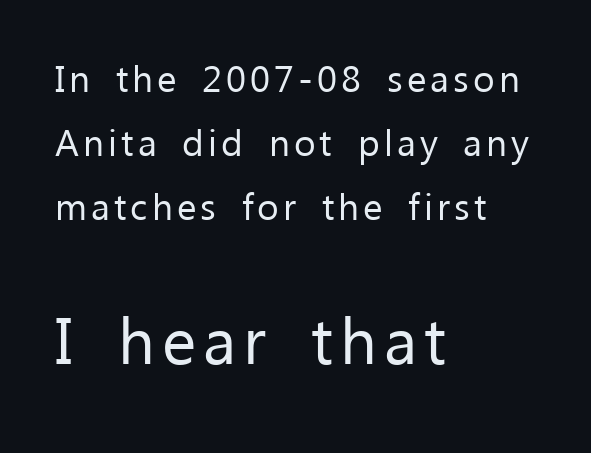
The image shows 65 px regular-weight sans-serif type, upright; set left-aligned, line spacing 1.73x, not underlined; the second (bottom) block is 1.76x larger; low stroke contrast and a medium x-height.
